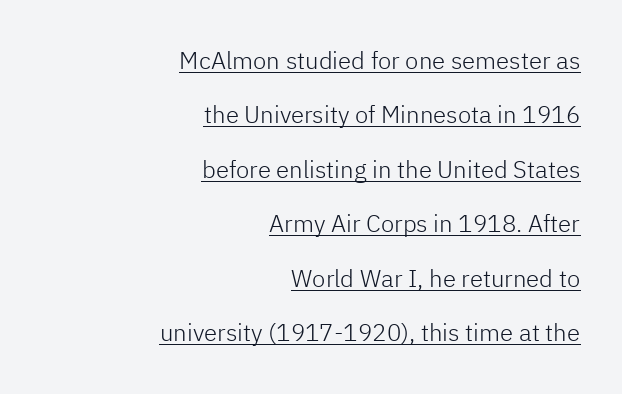
Q: Is the text bold? A: No.
Q: Is the text italic (slanted)? A: No, it is upright.
Q: Is the text underlined? A: Yes.
Q: How is the paragraph aligned? A: Right-aligned.
Q: Is the spacing between letters normal or unusually wide? A: Normal.
Q: Is the spacing between lines tight, normal or loose? A: Loose.
